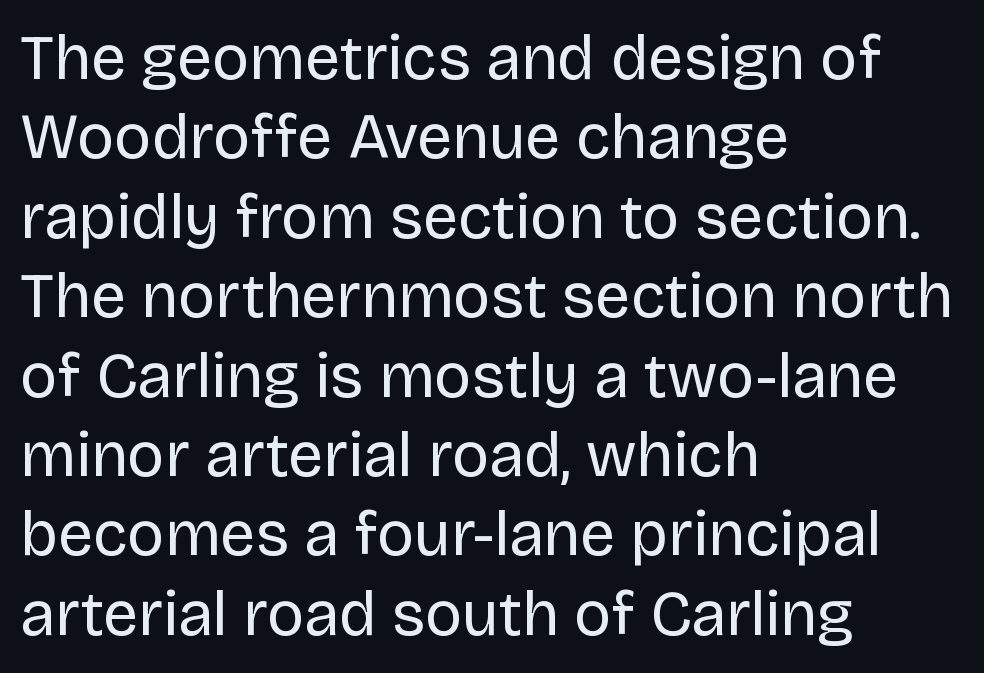
{"serif": "no", "italic": "no", "bold": "no", "weight": "regular", "width": "normal", "stroke_contrast": "low", "x_height": "large", "monospaced": "no", "underline": "no", "align": "left", "line_spacing": "normal", "line_spacing_ratio": 1.26, "letter_spacing": "normal", "letter_spacing_em": 0.0, "glyph_px": 63}
